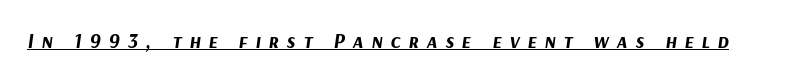
The image shows 21 px bold type, italic (leaning right); set unusually wide letter spacing (+0.37 em), underlined.
